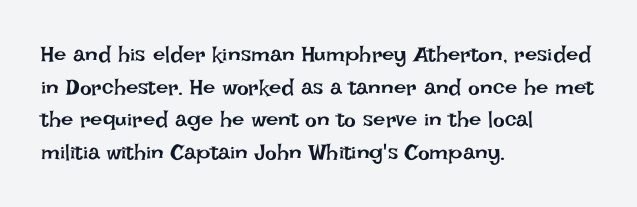
The image shows 22 px text type, upright; set left-aligned, normal line spacing (1.48x), normal letter spacing, not underlined.
